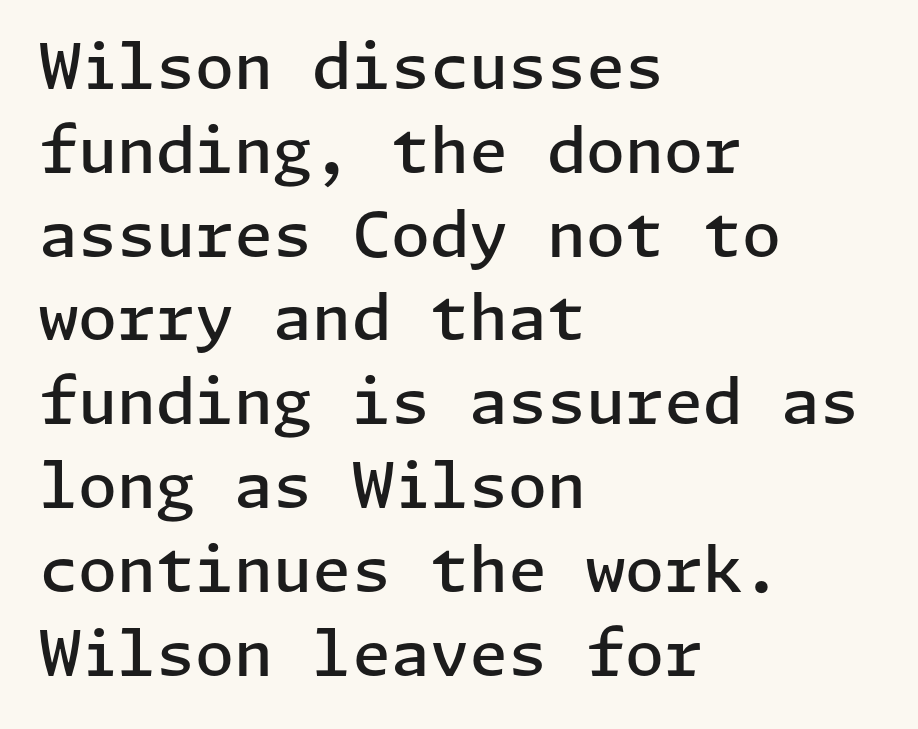
Q: Is the text bold? A: Semi-bold.
Q: Is the text italic (slanted)? A: No, it is upright.
Q: Is the typeface a serif or a sans-serif typeface? A: Sans-serif.
Q: Is the text underlined? A: No.
Q: How is the paragraph aligned? A: Left-aligned.
Q: Is the spacing between letters normal or unusually wide? A: Normal.
Q: Is the spacing between lines tight, normal or loose? A: Normal.
Q: Width (condensed, normal, or wide)? A: Normal.
Q: Stroke contrast? A: Low.
Q: x-height? A: Medium.
